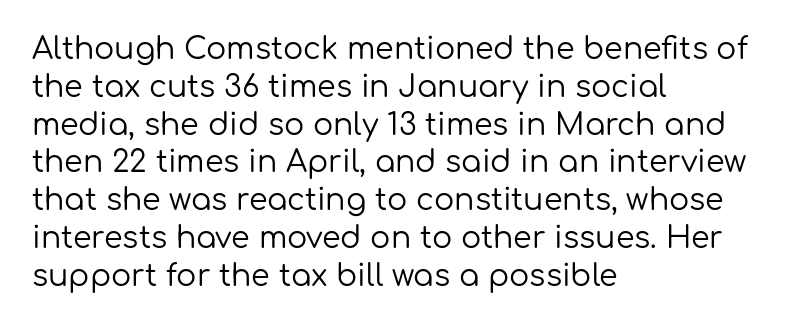
Letters have the restrained weight of plain body copy at most. Characters follow at the spacing the type designer built in. Honestly, there is no underline to notice here at all. The typesetter chose a ragged-right arrangement here. Character widths vary here, with narrow letters taking less room than wide ones. Normally led — the rows are evenly, conventionally spaced.
